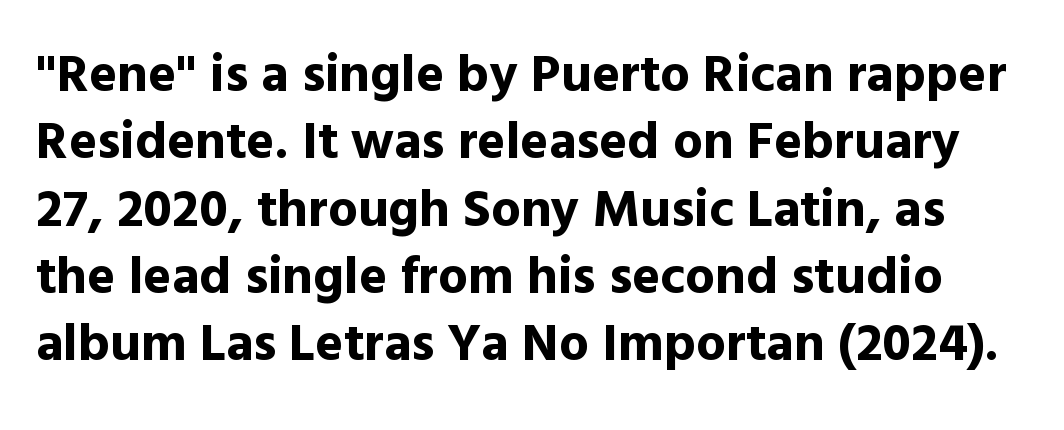
{"serif": "no", "italic": "no", "bold": "yes", "weight": "bold", "width": "normal", "x_height": "medium", "monospaced": "no", "underline": "no", "line_spacing": "normal", "line_spacing_ratio": 1.27, "letter_spacing": "normal", "letter_spacing_em": 0.0, "glyph_px": 53}
